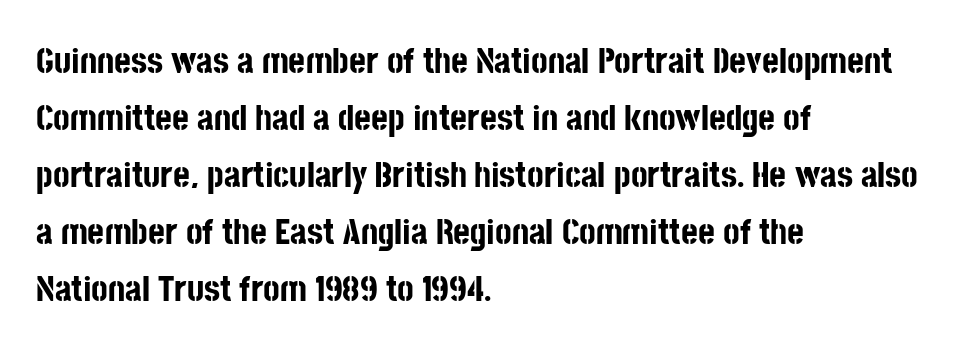
The image shows 36 px bold, condensed sans-serif type, upright; set left-aligned, normal line spacing (1.58x), normal letter spacing, not underlined; low stroke contrast and a large x-height.
